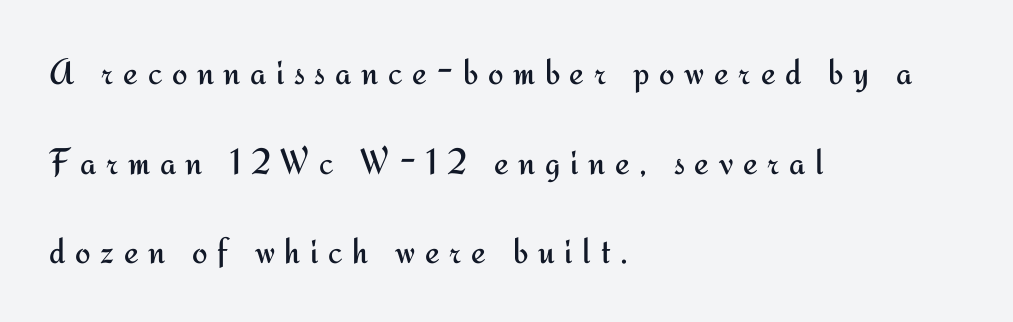
{"serif": "no", "italic": "no", "bold": "no", "weight": "regular", "width": "normal", "stroke_contrast": "medium", "x_height": "small", "monospaced": "no", "underline": "no", "align": "left", "line_spacing": "loose", "line_spacing_ratio": 2.42, "letter_spacing": "wide", "letter_spacing_em": 0.26, "glyph_px": 37}
